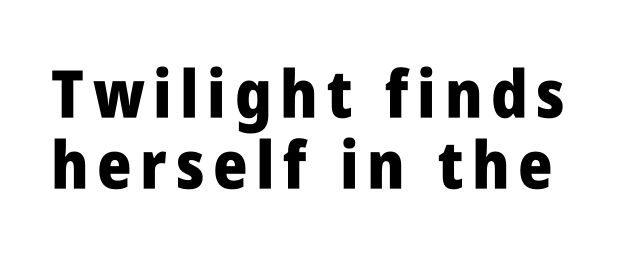
Strong, thick strokes mark this as bold type. Does the lettering tilt? It doesn't — this is upright. The passage shown stacks its lines with hardly any gap. Letterform terminals end flat and unadorned throughout the passage. Varying glyph widths throughout — classic text-font behaviour.
